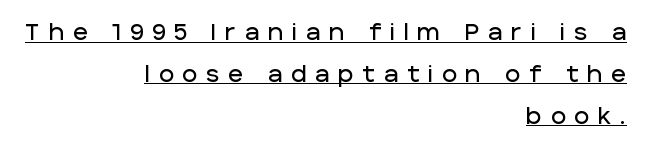
The image shows 23 px text type, upright; set right-aligned, line spacing 1.82x, unusually wide letter spacing (+0.39 em), underlined.
